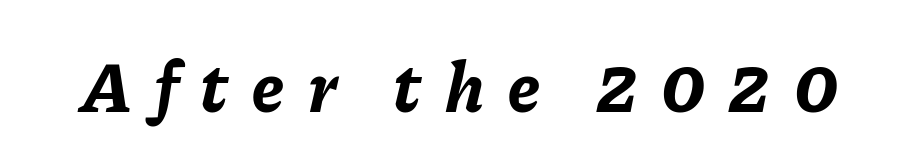
No word sits above an underline. Heavy, bold letterforms. When letters slant like this, we call the style italic. These lines have a slow, spaced-out rhythm from letter to letter.
